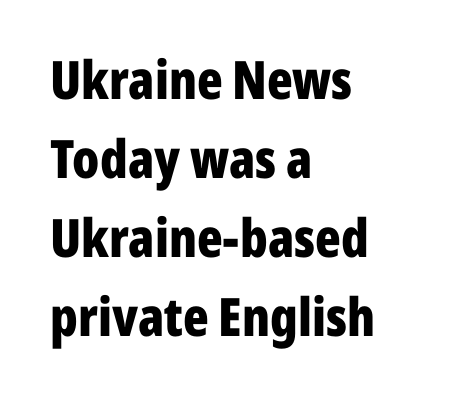
Q: Is the text bold? A: Yes.
Q: Is the text italic (slanted)? A: No, it is upright.
Q: Is the typeface a serif or a sans-serif typeface? A: Sans-serif.
Q: Is the text underlined? A: No.
Q: How is the paragraph aligned? A: Left-aligned.
Q: Is the spacing between letters normal or unusually wide? A: Normal.
Q: Is the spacing between lines tight, normal or loose? A: Normal.
Q: Width (condensed, normal, or wide)? A: Condensed.
Q: Stroke contrast? A: Low.
Q: x-height? A: Medium.
Q: Monospaced? A: No.
